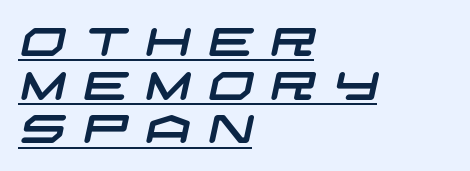
Q: Is the typeface a serif or a sans-serif typeface? A: Sans-serif.
Q: Is the text underlined? A: Yes.
Q: How is the paragraph aligned? A: Left-aligned.
Q: Is the spacing between letters normal or unusually wide? A: Unusually wide.
Q: Is the spacing between lines tight, normal or loose? A: Tight.
Q: Width (condensed, normal, or wide)? A: Wide.
Q: Stroke contrast? A: Low.
Q: x-height? A: Large.
